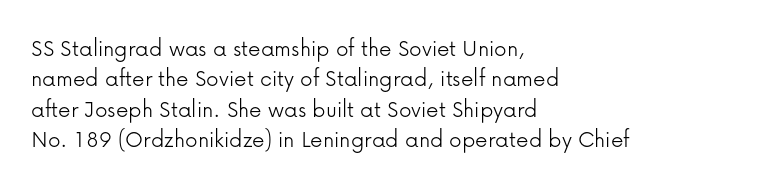
The image shows 25 px text type, upright; set left-aligned, line spacing 1.22x, normal letter spacing, not underlined.
